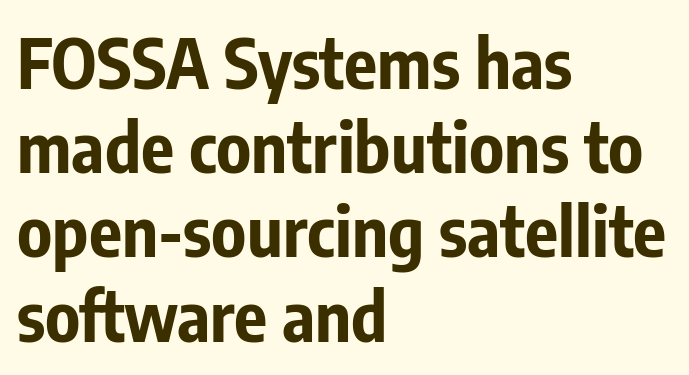
Q: Is the text bold? A: Yes.
Q: Is the text italic (slanted)? A: No, it is upright.
Q: Is the typeface a serif or a sans-serif typeface? A: Sans-serif.
Q: Is the text underlined? A: No.
Q: How is the paragraph aligned? A: Left-aligned.
Q: Is the spacing between letters normal or unusually wide? A: Normal.
Q: Width (condensed, normal, or wide)? A: Condensed.
Q: Stroke contrast? A: Low.
Q: x-height? A: Medium.
Q: Monospaced? A: No.
